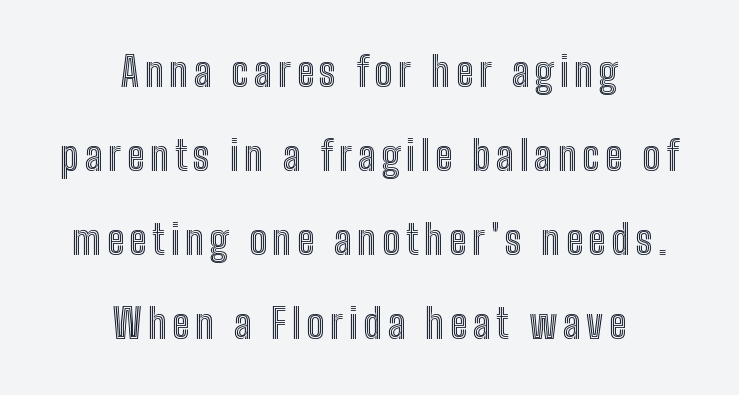
{"italic": "no", "width": "condensed", "x_height": "medium", "monospaced": "no", "underline": "no", "align": "center", "line_spacing": "loose", "line_spacing_ratio": 2.1, "glyph_px": 40}
